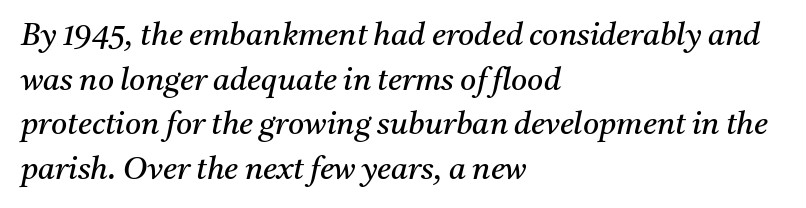
{"serif": "yes", "italic": "yes", "lean": "right", "slant_degrees": 11, "bold": "no", "weight": "regular", "width": "normal", "stroke_contrast": "medium", "x_height": "medium", "monospaced": "no", "underline": "no", "align": "left", "line_spacing": "normal", "line_spacing_ratio": 1.44, "letter_spacing": "normal", "letter_spacing_em": 0.0, "glyph_px": 31}
